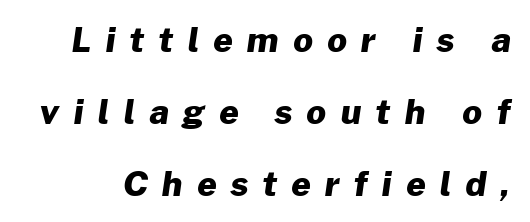
{"serif": "no", "bold": "yes", "weight": "heavy", "width": "normal", "stroke_contrast": "low", "x_height": "medium", "monospaced": "no", "underline": "no", "line_spacing": "loose", "line_spacing_ratio": 2.12, "letter_spacing": "wide", "letter_spacing_em": 0.42, "glyph_px": 34}
